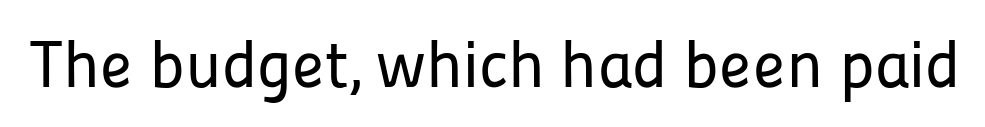
Q: Is the text italic (slanted)? A: No, it is upright.
Q: Is the typeface a serif or a sans-serif typeface? A: Sans-serif.
Q: Is the text underlined? A: No.
Q: Is the spacing between letters normal or unusually wide? A: Normal.
Q: Width (condensed, normal, or wide)? A: Normal.
Q: Stroke contrast? A: Low.
Q: x-height? A: Medium.
Q: Monospaced? A: No.
